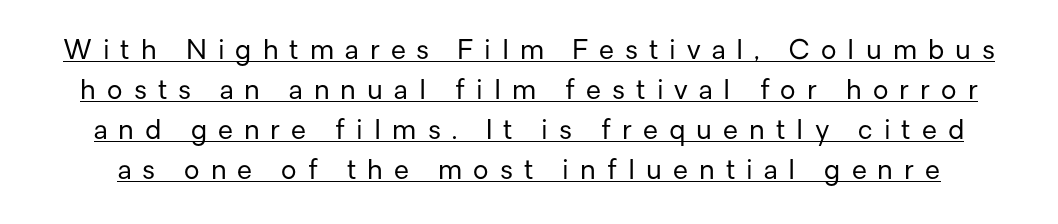
Q: Is the text bold? A: No.
Q: Is the text italic (slanted)? A: No, it is upright.
Q: Is the text underlined? A: Yes.
Q: Is the spacing between letters normal or unusually wide? A: Unusually wide.
Q: Is the spacing between lines tight, normal or loose? A: Normal.
